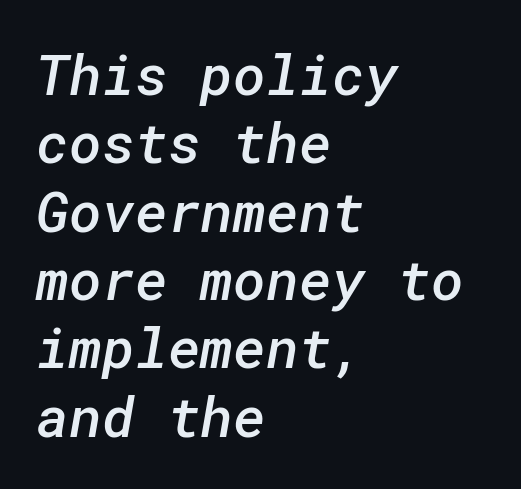
Q: Is the text bold? A: Semi-bold.
Q: Is the typeface a serif or a sans-serif typeface? A: Sans-serif.
Q: Is the text underlined? A: No.
Q: How is the paragraph aligned? A: Left-aligned.
Q: Is the spacing between letters normal or unusually wide? A: Normal.
Q: Width (condensed, normal, or wide)? A: Normal.
Q: Stroke contrast? A: Low.
Q: x-height? A: Medium.
